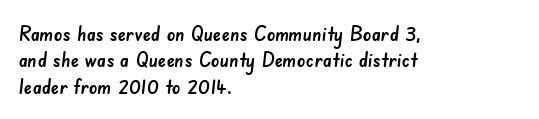
{"underline": "no", "align": "left", "line_spacing": "normal", "line_spacing_ratio": 1.26, "letter_spacing": "normal", "letter_spacing_em": 0.0, "glyph_px": 21}
